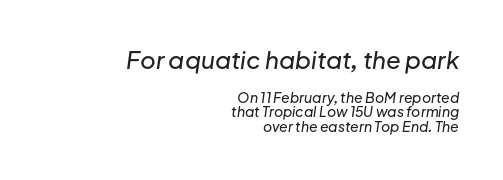
{"italic": "yes", "lean": "right", "slant_degrees": 8, "underline": "no", "align": "right", "line_spacing": "tight", "line_spacing_ratio": 1.03, "letter_spacing": "normal", "letter_spacing_em": 0.0, "larger_block": "first", "size_ratio": 1.71, "glyph_px": 24}
